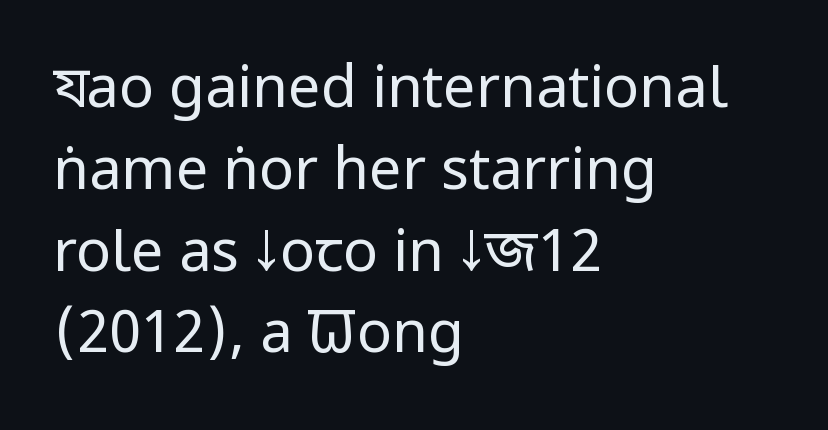
Words float on clear page, feet unadorned. The font family rendered here belongs to the sans-serif group. Does the lettering tilt? It doesn't — this is upright. The characters are drawn with everyday or finer stroke widths.
